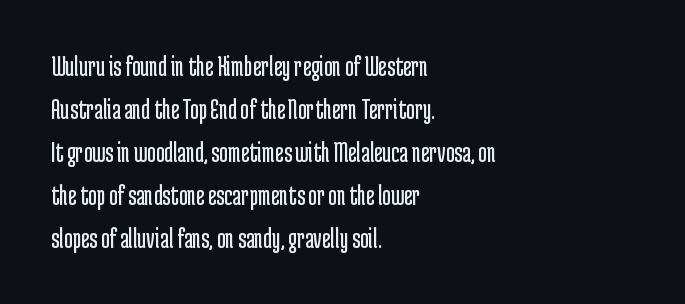
Q: Is the text bold? A: No.
Q: Is the text italic (slanted)? A: No, it is upright.
Q: Is the typeface a serif or a sans-serif typeface? A: Sans-serif.
Q: Is the text underlined? A: No.
Q: How is the paragraph aligned? A: Left-aligned.
Q: Is the spacing between letters normal or unusually wide? A: Normal.
Q: Is the spacing between lines tight, normal or loose? A: Normal.
Q: Width (condensed, normal, or wide)? A: Condensed.
Q: Stroke contrast? A: Low.
Q: x-height? A: Medium.
Q: Monospaced? A: No.
